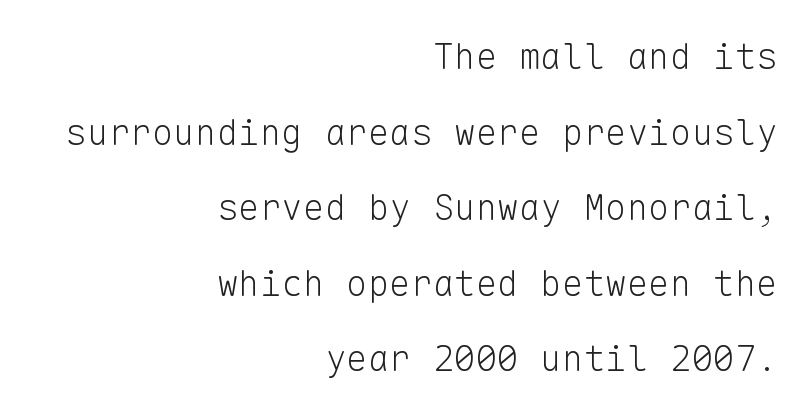
Q: Is the text bold? A: No.
Q: Is the text italic (slanted)? A: No, it is upright.
Q: Is the typeface a serif or a sans-serif typeface? A: Sans-serif.
Q: Is the text underlined? A: No.
Q: How is the paragraph aligned? A: Right-aligned.
Q: Is the spacing between letters normal or unusually wide? A: Normal.
Q: Is the spacing between lines tight, normal or loose? A: Loose.
Q: Width (condensed, normal, or wide)? A: Normal.
Q: Stroke contrast? A: Low.
Q: x-height? A: Medium.
Q: Monospaced? A: Yes.
